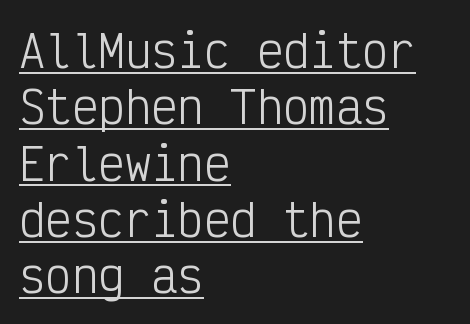
The image shows 44 px light, condensed sans-serif type, upright, monospaced; set left-aligned, normal line spacing (1.28x), normal letter spacing, underlined; low stroke contrast and a medium x-height.
